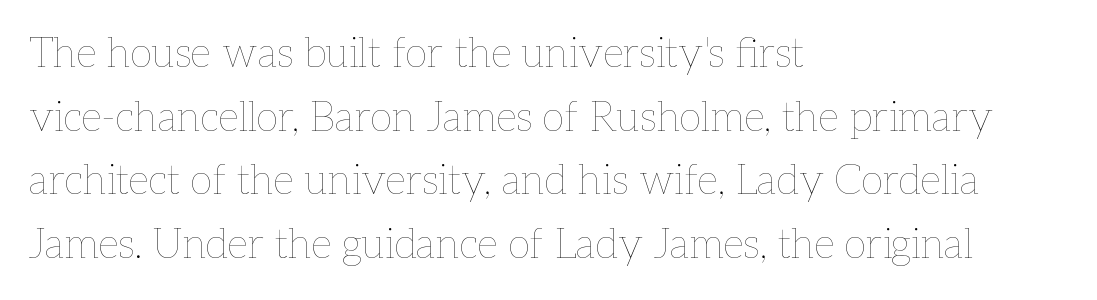
The image shows 41 px thin type, upright; set left-aligned, normal line spacing (1.55x), normal letter spacing, not underlined; low stroke contrast and a medium x-height.
